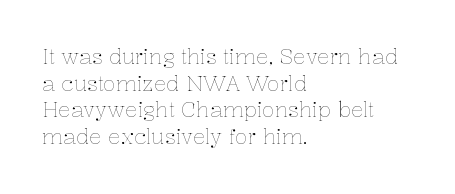
{"italic": "no", "bold": "no", "underline": "no", "align": "left", "line_spacing": "normal", "line_spacing_ratio": 1.27, "letter_spacing": "normal", "letter_spacing_em": 0.0, "glyph_px": 21}
